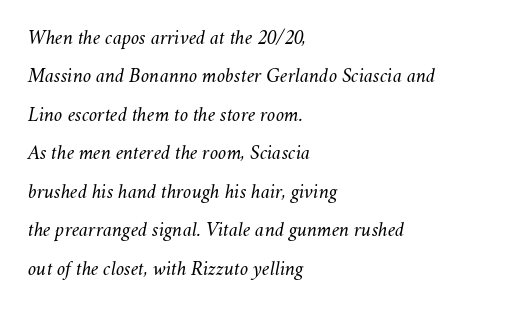
Nobody touched the tracking dial on this one. The font sits on the lighter half of the weight spectrum, regular included. The compositor pushed each line to the left boundary. No word sits above an underline.
